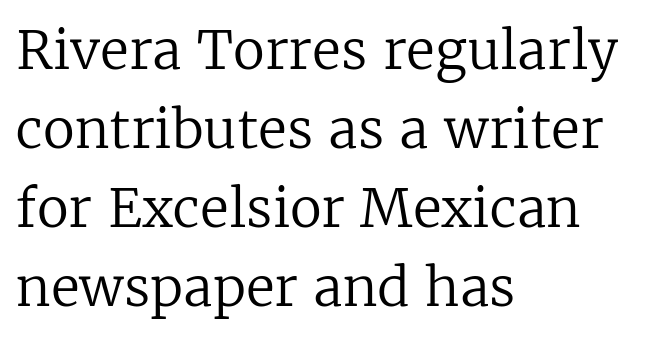
{"serif": "yes", "italic": "no", "bold": "no", "weight": "regular", "width": "normal", "stroke_contrast": "low", "x_height": "medium", "monospaced": "no", "underline": "no", "align": "left", "line_spacing": "normal", "line_spacing_ratio": 1.49, "letter_spacing": "normal", "letter_spacing_em": 0.0, "glyph_px": 53}
